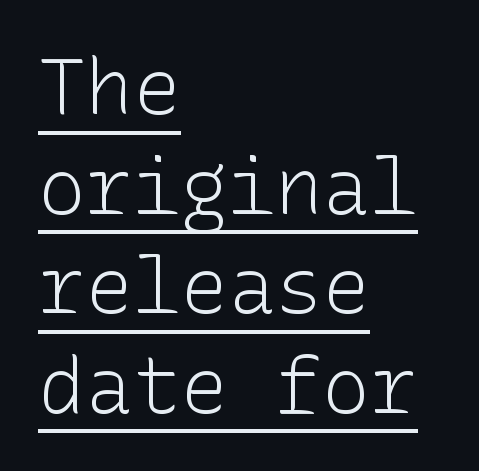
Q: Is the text bold? A: No.
Q: Is the text italic (slanted)? A: No, it is upright.
Q: Is the typeface a serif or a sans-serif typeface? A: Sans-serif.
Q: Is the text underlined? A: Yes.
Q: How is the paragraph aligned? A: Left-aligned.
Q: Is the spacing between letters normal or unusually wide? A: Normal.
Q: Is the spacing between lines tight, normal or loose? A: Normal.
Q: Width (condensed, normal, or wide)? A: Normal.
Q: Stroke contrast? A: Low.
Q: x-height? A: Medium.
